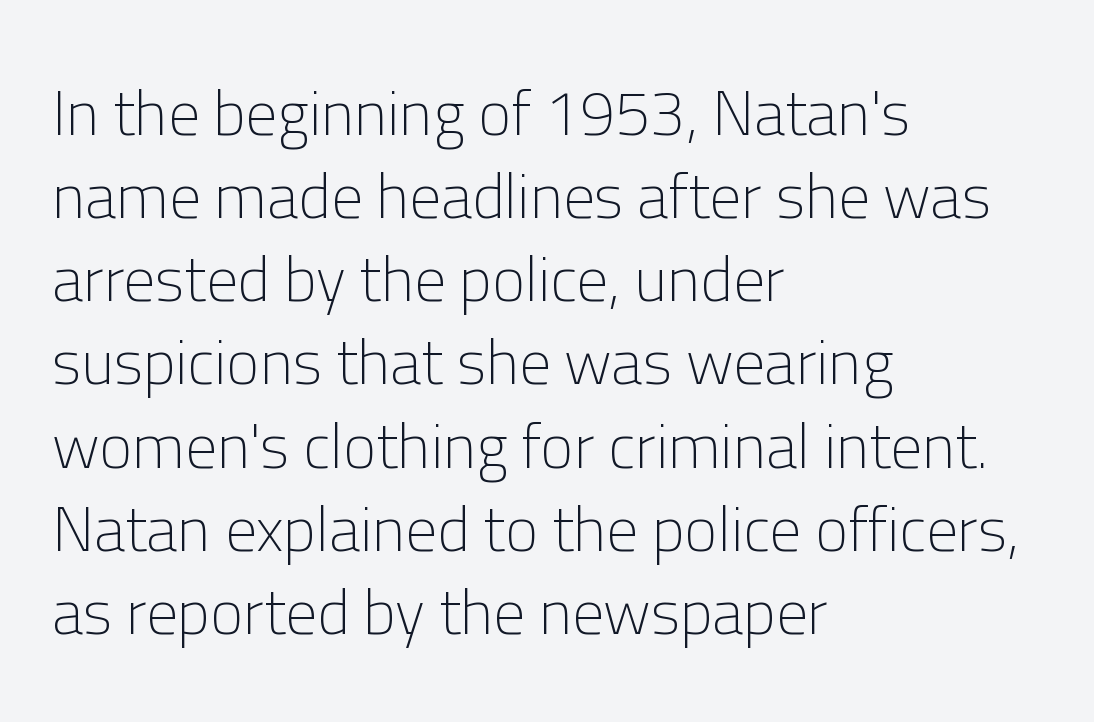
The image shows 63 px light sans-serif type, upright; set left-aligned, normal line spacing (1.32x), normal letter spacing, not underlined; low stroke contrast and a medium x-height.
